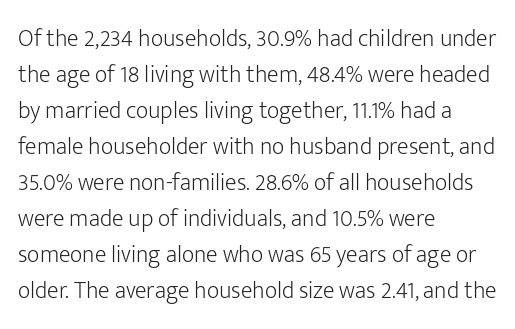
There is no visible air inserted between adjacent glyphs. The rendering anchors every line to the left-hand side. Counters stay open thanks to moderate or lighter strokes. Is there much room between lines? A standard amount, neither cramped nor airy. Type without underlining.
